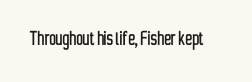
{"italic": "no", "underline": "no", "letter_spacing": "normal", "letter_spacing_em": 0.0, "glyph_px": 23}
